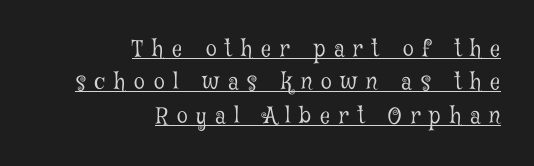
Check the space under the baseline: a stroke is drawn there. These lines have a slow, spaced-out rhythm from letter to letter. These lines stack with their right ends in a neat column. Weight class: somewhere from thin through regular.
